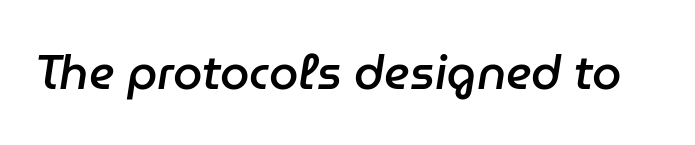
{"italic": "yes", "lean": "right", "slant_degrees": 9, "bold": "semi", "weight": "semibold", "width": "normal", "stroke_contrast": "low", "x_height": "medium", "monospaced": "no", "underline": "no", "letter_spacing": "normal", "letter_spacing_em": 0.0, "glyph_px": 47}
